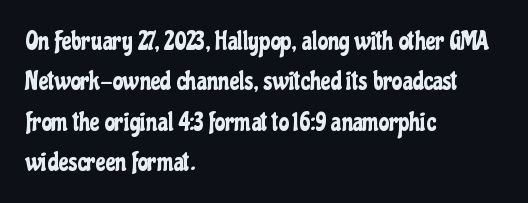
The image shows 26 px text type, upright; set left-aligned, normal line spacing (1.55x), normal letter spacing, not underlined.
